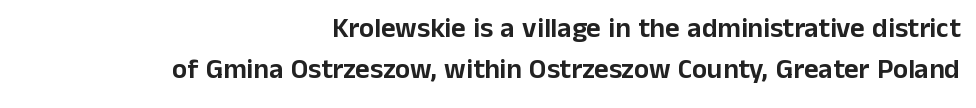
Q: Is the text italic (slanted)? A: No, it is upright.
Q: Is the typeface a serif or a sans-serif typeface? A: Sans-serif.
Q: Is the text underlined? A: No.
Q: How is the paragraph aligned? A: Right-aligned.
Q: Is the spacing between letters normal or unusually wide? A: Normal.
Q: Is the spacing between lines tight, normal or loose? A: Normal.
Q: Width (condensed, normal, or wide)? A: Normal.
Q: Stroke contrast? A: Low.
Q: x-height? A: Medium.
Q: Monospaced? A: No.
